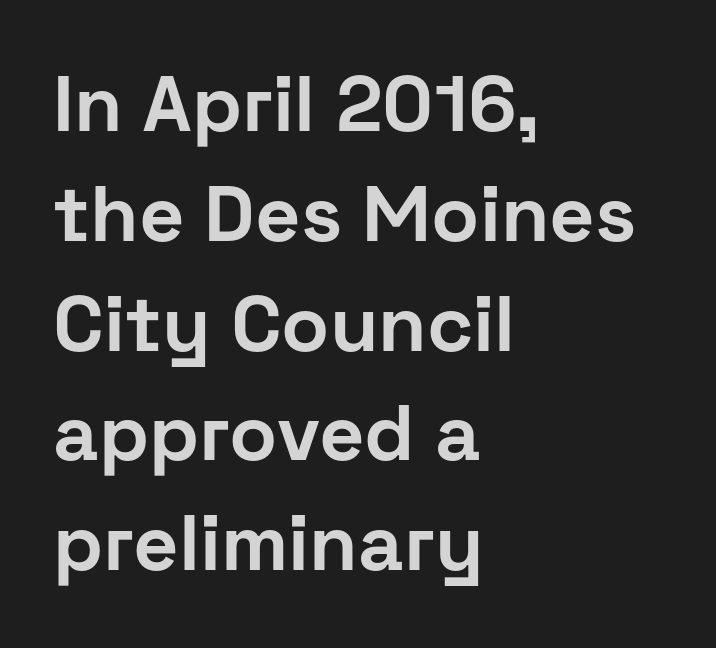
Q: Is the text bold? A: Yes.
Q: Is the text italic (slanted)? A: No, it is upright.
Q: Is the typeface a serif or a sans-serif typeface? A: Sans-serif.
Q: Is the text underlined? A: No.
Q: How is the paragraph aligned? A: Left-aligned.
Q: Is the spacing between letters normal or unusually wide? A: Normal.
Q: Is the spacing between lines tight, normal or loose? A: Normal.
Q: Width (condensed, normal, or wide)? A: Normal.
Q: Stroke contrast? A: Low.
Q: x-height? A: Medium.
Q: Monospaced? A: No.
